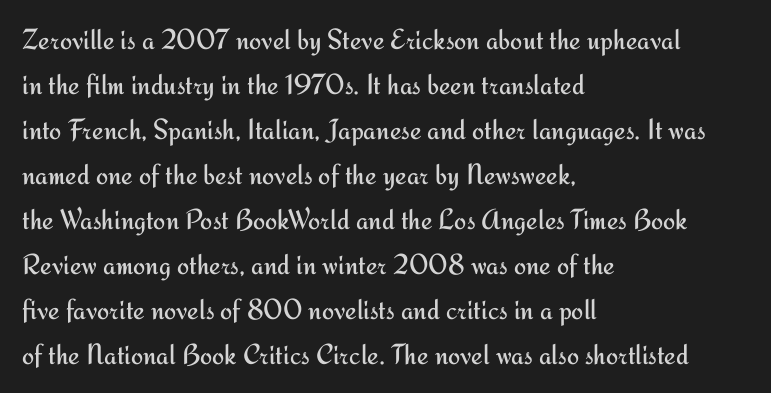
The passage shown is typed in a proportional face where columns would drift. Glyph-to-glyph distance matches everyday printed text. The glyphs in this specimen are sans serif. The passage is arranged the way most books set body copy — flush left.
